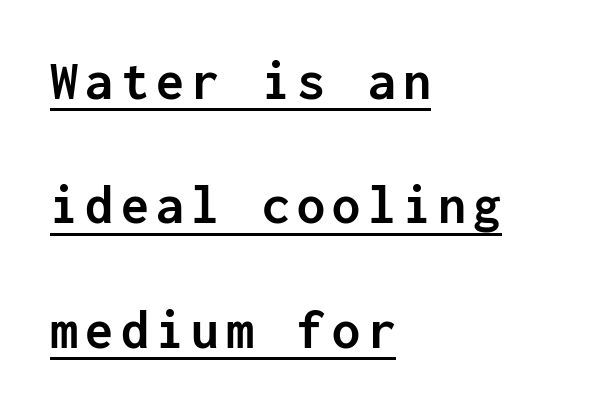
Q: Is the text bold? A: Yes.
Q: Is the text italic (slanted)? A: No, it is upright.
Q: Is the typeface a serif or a sans-serif typeface? A: Sans-serif.
Q: Is the text underlined? A: Yes.
Q: How is the paragraph aligned? A: Left-aligned.
Q: Is the spacing between lines tight, normal or loose? A: Loose.
Q: Width (condensed, normal, or wide)? A: Normal.
Q: Stroke contrast? A: Low.
Q: x-height? A: Medium.
Q: Monospaced? A: Yes.
